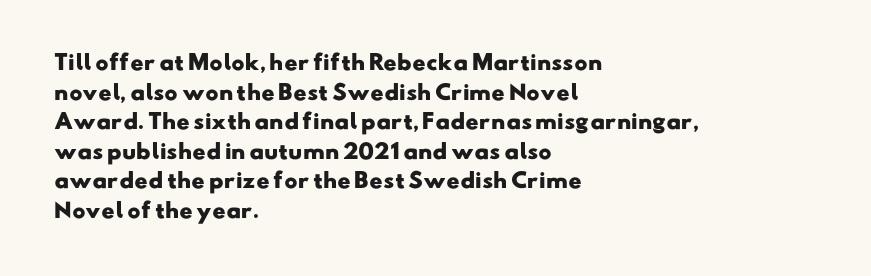
Q: Is the text bold? A: Yes.
Q: Is the text underlined? A: No.
Q: How is the paragraph aligned? A: Left-aligned.
Q: Is the spacing between letters normal or unusually wide? A: Normal.
Q: Is the spacing between lines tight, normal or loose? A: Normal.
